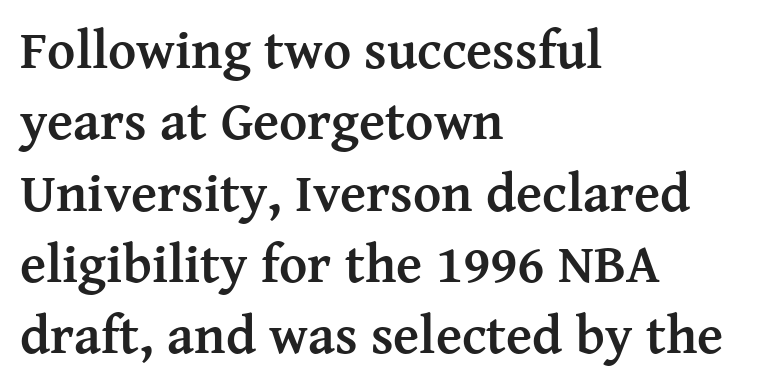
Q: Is the text bold? A: Yes.
Q: Is the text italic (slanted)? A: No, it is upright.
Q: Is the typeface a serif or a sans-serif typeface? A: Serif.
Q: Is the text underlined? A: No.
Q: How is the paragraph aligned? A: Left-aligned.
Q: Is the spacing between letters normal or unusually wide? A: Normal.
Q: Is the spacing between lines tight, normal or loose? A: Normal.
Q: Width (condensed, normal, or wide)? A: Normal.
Q: Stroke contrast? A: Medium.
Q: x-height? A: Medium.
Q: Monospaced? A: No.
